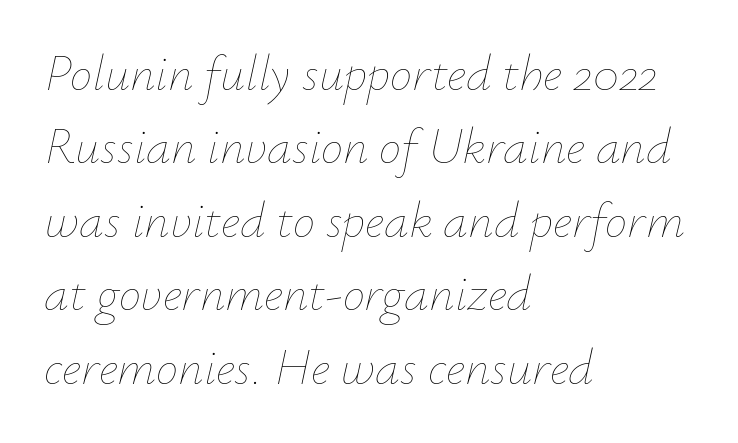
The horizontal fit of the characters is conventional and even. Line beginnings align vertically; line endings do not. The passage shown leans; its letterforms are oblique. The passage shown is not underscored anywhere. The strokes carry an ordinary text weight at most. Students, observe: this is what conventionally led text looks like.
